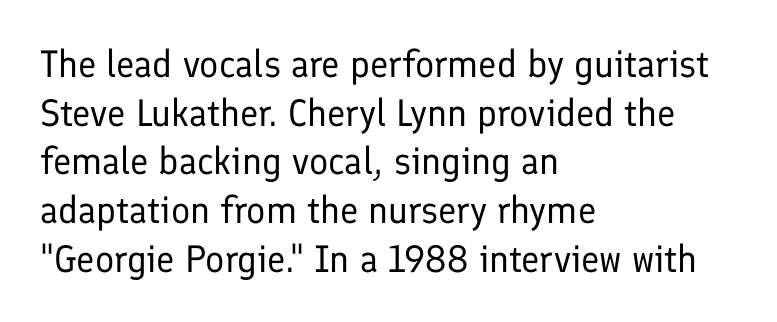
Q: Is the text bold? A: No.
Q: Is the text italic (slanted)? A: No, it is upright.
Q: Is the typeface a serif or a sans-serif typeface? A: Sans-serif.
Q: Is the text underlined? A: No.
Q: How is the paragraph aligned? A: Left-aligned.
Q: Is the spacing between letters normal or unusually wide? A: Normal.
Q: Is the spacing between lines tight, normal or loose? A: Normal.
Q: Width (condensed, normal, or wide)? A: Normal.
Q: Stroke contrast? A: Low.
Q: x-height? A: Medium.
Q: Monospaced? A: No.
